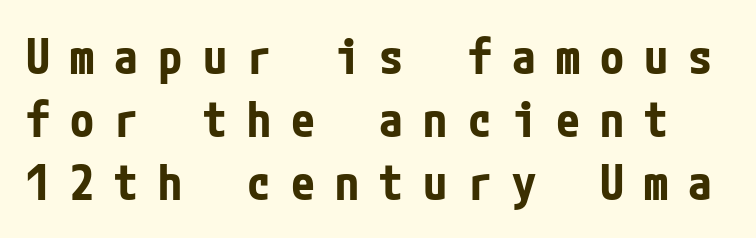
Words float on clear page, feet unadorned. The tracking jumps out immediately: characters are airy and widely separated. Students, this is bold: see how much ink each stroke carries. A sans-serif font was chosen for this passage. When letters stand straight like this, we call the style roman or upright. The passage shown stacks its lines at a standard gap.
